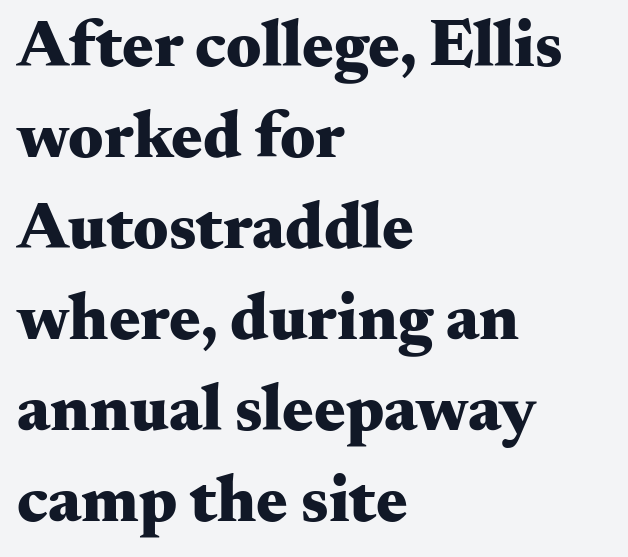
{"serif": "yes", "italic": "no", "bold": "yes", "weight": "heavy", "width": "wide", "stroke_contrast": "medium", "x_height": "small", "monospaced": "no", "underline": "no", "align": "left", "line_spacing": "normal", "line_spacing_ratio": 1.38, "letter_spacing": "normal", "letter_spacing_em": 0.0, "glyph_px": 66}
